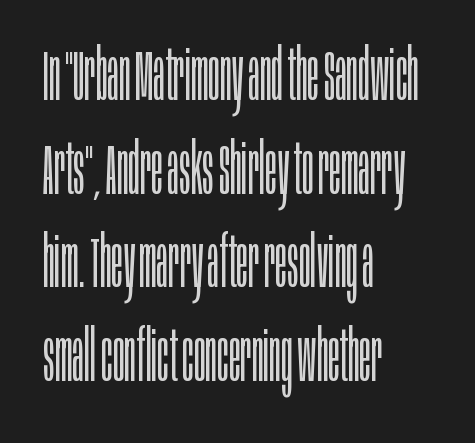
Beneath every word, the page is bare. Is there much room between lines? A standard amount, neither cramped nor airy. Reading down the block, your eye returns to a fixed left position each line. The letters sit at their default tracking, neither squeezed nor spread. Unlike italic type, these characters show no tilt at all. Is this a heavy cut? Hardly; it is regular or lighter.
